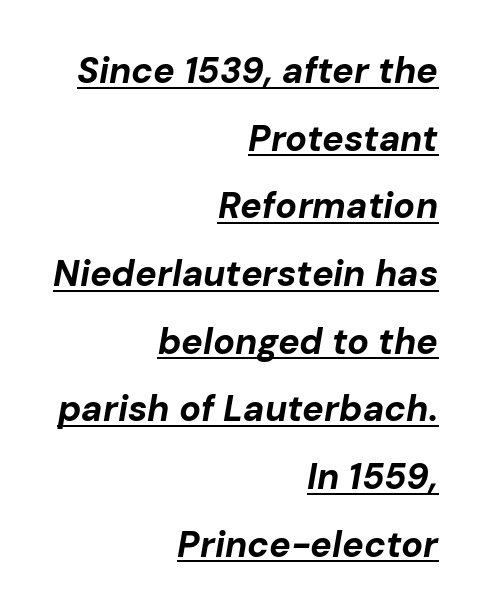
{"italic": "yes", "lean": "right", "slant_degrees": 10, "bold": "yes", "weight": "bold", "width": "normal", "stroke_contrast": "low", "x_height": "medium", "monospaced": "no", "underline": "yes", "align": "right", "line_spacing_ratio": 1.88, "letter_spacing": "normal", "letter_spacing_em": 0.0, "glyph_px": 36}
